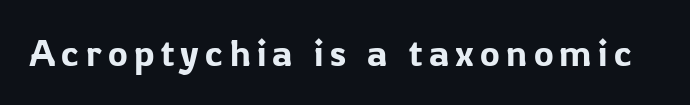
The image shows 37 px sans-serif type, upright; set not underlined; low stroke contrast and a medium x-height.
